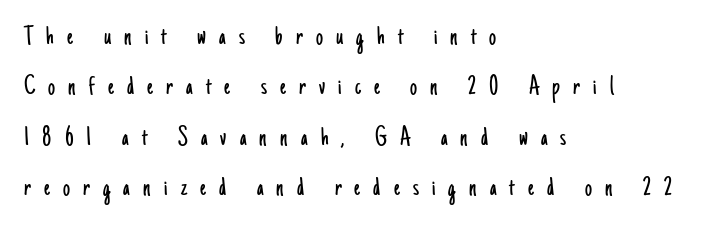
Q: Is the text bold? A: No.
Q: Is the text italic (slanted)? A: No, it is upright.
Q: Is the typeface a serif or a sans-serif typeface? A: Sans-serif.
Q: Is the text underlined? A: No.
Q: How is the paragraph aligned? A: Left-aligned.
Q: Is the spacing between letters normal or unusually wide? A: Unusually wide.
Q: Width (condensed, normal, or wide)? A: Condensed.
Q: Stroke contrast? A: Low.
Q: x-height? A: Small.
Q: Monospaced? A: No.
